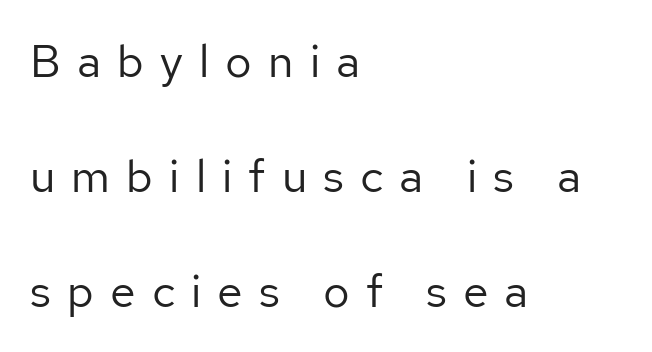
The image shows 46 px regular-weight sans-serif type, upright; set left-aligned, loose line spacing (2.5x), unusually wide letter spacing (+0.35 em), not underlined; low stroke contrast and a medium x-height.
